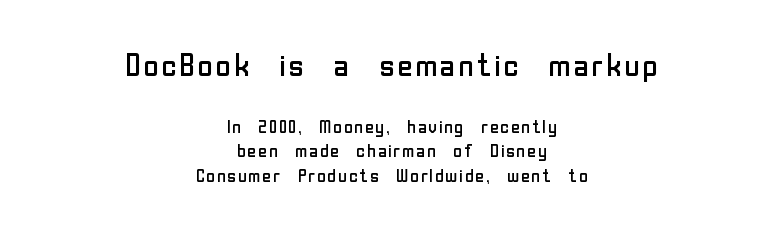
Q: Is the text bold? A: No.
Q: Is the text italic (slanted)? A: No, it is upright.
Q: Is the typeface a serif or a sans-serif typeface? A: Sans-serif.
Q: Is the text underlined? A: No.
Q: How is the paragraph aligned? A: Centered.
Q: Is the spacing between letters normal or unusually wide? A: Normal.
Q: Is the spacing between lines tight, normal or loose? A: Normal.
Q: Which block of text is set in a larger size, the first (top) or the second (bottom)? A: The first (top) one.
Q: Width (condensed, normal, or wide)? A: Normal.
Q: Stroke contrast? A: Low.
Q: x-height? A: Medium.
Q: Monospaced? A: No.
